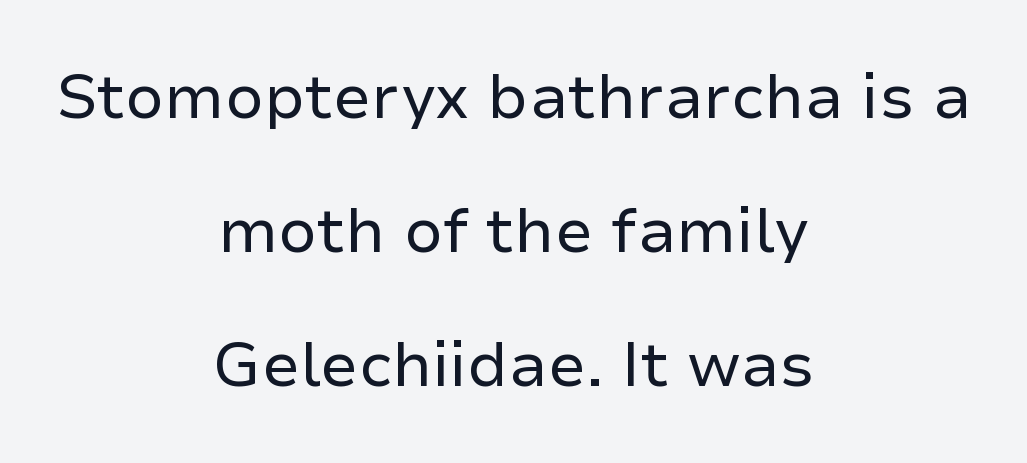
{"serif": "no", "italic": "no", "bold": "no", "weight": "regular", "width": "normal", "stroke_contrast": "low", "x_height": "medium", "monospaced": "no", "underline": "no", "align": "center", "line_spacing": "loose", "line_spacing_ratio": 2.16, "letter_spacing": "normal", "letter_spacing_em": 0.0, "glyph_px": 62}
